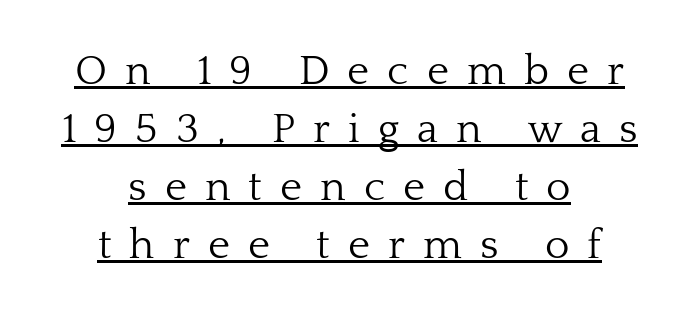
In CSS terms this would be text-align: center. The leading is moderate, giving the passage an even texture. Looks like regular typesetting: each glyph gets only the width it needs. Heft: none added — not bold. This is the regular roman posture of the typeface.
